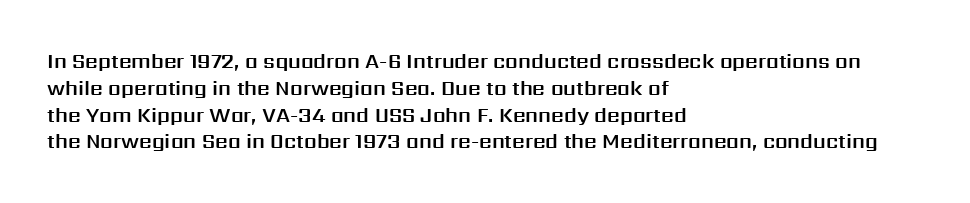
The vertical gap from one line to the next is medium. The letters sit at their default tracking, neither squeezed nor spread. A student would call this left alignment; a typographer would say flush left, rag right. Does the lettering tilt? It doesn't — this is upright.
